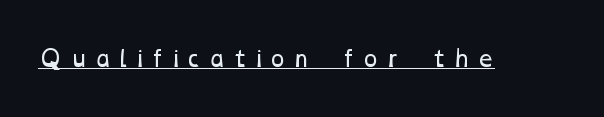
Q: Is the text bold? A: No.
Q: Is the text underlined? A: Yes.
Q: Is the spacing between letters normal or unusually wide? A: Unusually wide.
